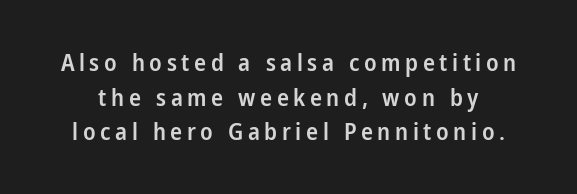
The lettering stays uniformly vertical, giving the passage a roman look. The font is running at a semibold setting, under full bold. Notice how descenders clear the ascenders below comfortably — that's standard leading. No word sits above an underline.
